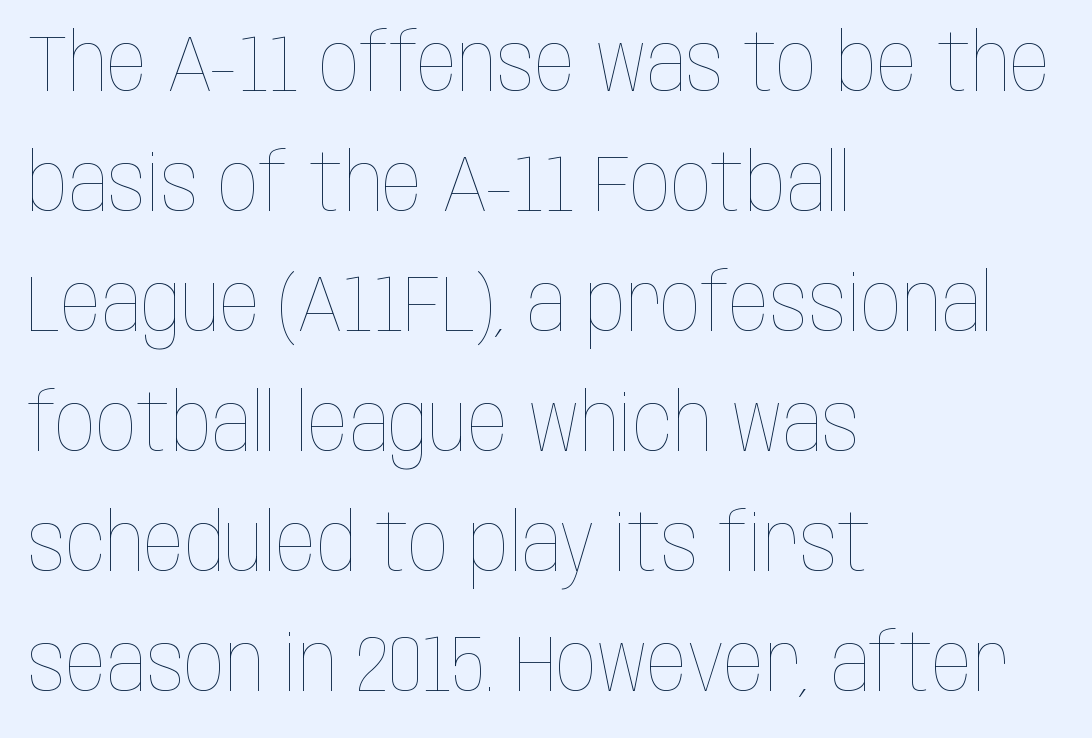
The image shows 80 px thin, condensed type, upright; set left-aligned, normal line spacing (1.5x), normal letter spacing, not underlined; low stroke contrast and a large x-height.
